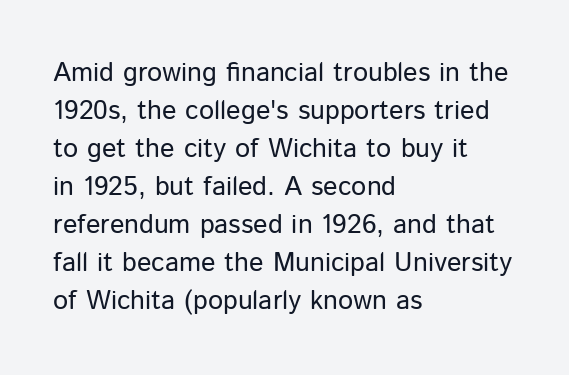
{"italic": "no", "bold": "no", "underline": "no", "align": "left", "line_spacing": "normal", "line_spacing_ratio": 1.41, "letter_spacing": "normal", "letter_spacing_em": 0.0, "glyph_px": 27}
